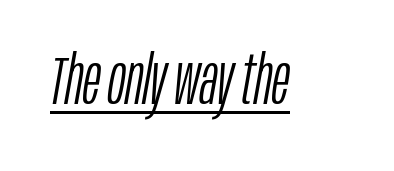
The image shows 67 px light, condensed type, italic (leaning right); set normal letter spacing, underlined; low stroke contrast and a large x-height.
